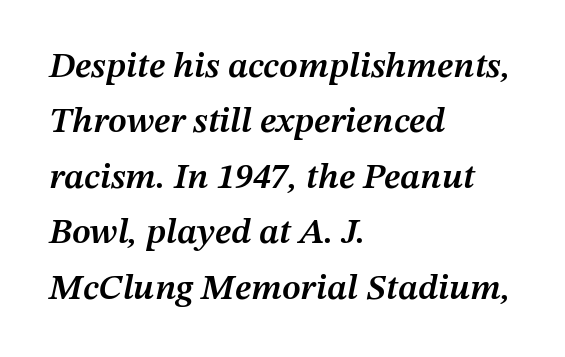
{"italic": "yes", "lean": "right", "slant_degrees": 12, "bold": "semi", "weight": "semibold", "width": "normal", "stroke_contrast": "medium", "x_height": "medium", "monospaced": "no", "underline": "no", "align": "left", "line_spacing": "normal", "line_spacing_ratio": 1.54, "letter_spacing": "normal", "letter_spacing_em": 0.0, "glyph_px": 36}
